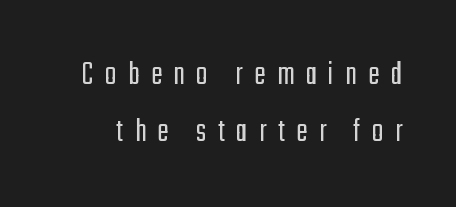
Notice how the stems are strictly vertical — no italics here. Classification — sans serif. The passage shown is typed in a proportional face where columns would drift. The area under the type is left untouched. The rows are spaced the way most documents space them. Vertical stems look standard width or narrower in stroke.
